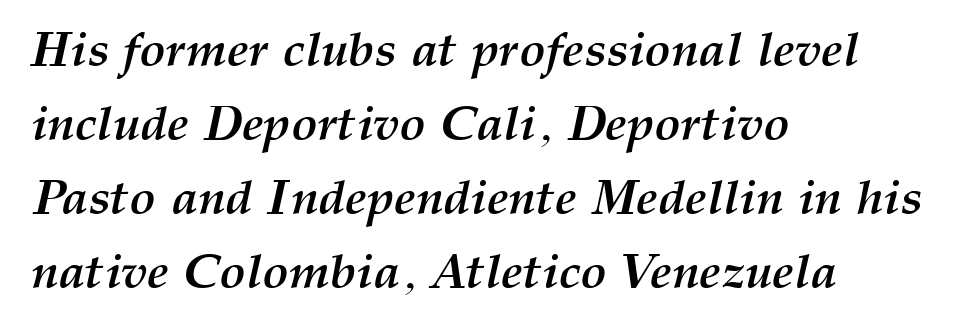
{"italic": "yes", "lean": "right", "slant_degrees": 12, "bold": "yes", "weight": "semibold", "width": "normal", "stroke_contrast": "medium", "x_height": "medium", "monospaced": "no", "underline": "no", "align": "left", "line_spacing": "normal", "line_spacing_ratio": 1.51, "letter_spacing": "normal", "letter_spacing_em": 0.0, "glyph_px": 49}
